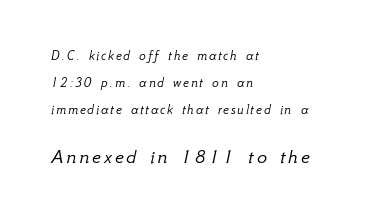
{"italic": "yes", "lean": "right", "slant_degrees": 12, "bold": "no", "underline": "no", "align": "left", "line_spacing": "loose", "line_spacing_ratio": 1.94, "larger_block": "second", "size_ratio": 1.5, "glyph_px": 21}
